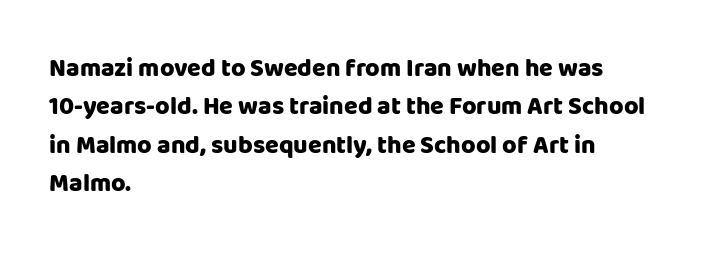
The image shows 25 px bold type, upright; set left-aligned, normal line spacing (1.54x), normal letter spacing, not underlined.
